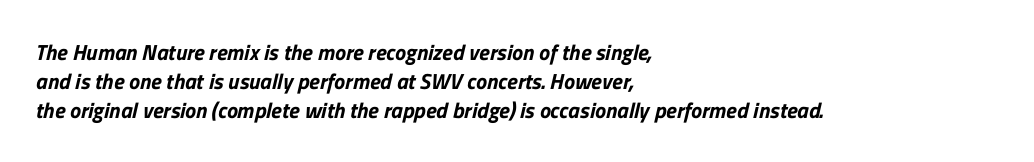
{"underline": "no", "align": "left", "line_spacing": "normal", "line_spacing_ratio": 1.31, "letter_spacing": "normal", "letter_spacing_em": 0.0, "glyph_px": 22}
